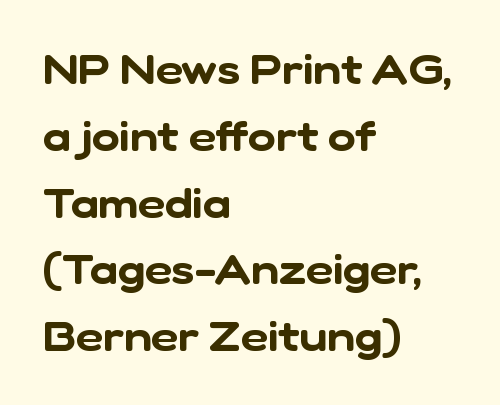
{"serif": "no", "width": "normal", "stroke_contrast": "low", "x_height": "medium", "monospaced": "no", "underline": "no", "align": "left", "line_spacing": "normal", "line_spacing_ratio": 1.59, "letter_spacing": "normal", "letter_spacing_em": 0.0, "glyph_px": 42}
